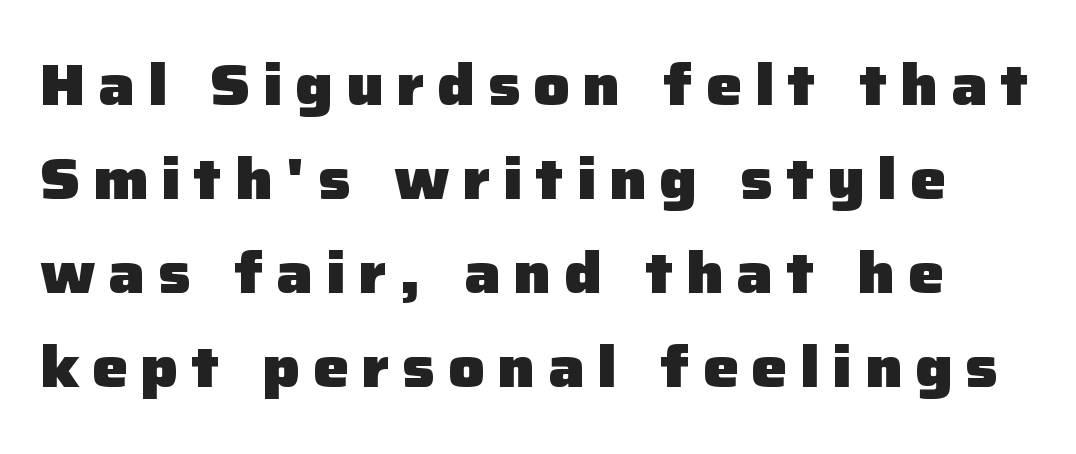
{"serif": "no", "italic": "no", "bold": "yes", "weight": "heavy", "width": "normal", "stroke_contrast": "low", "x_height": "medium", "monospaced": "no", "underline": "no", "line_spacing": "normal", "line_spacing_ratio": 1.65, "letter_spacing": "wide", "letter_spacing_em": 0.22, "glyph_px": 57}
